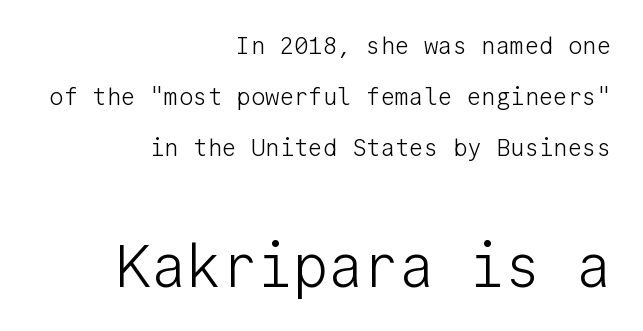
Students, note that the glyphs here touch the page at normal intervals. Are there feet on the stems? There aren't — it's a sans. These lines are rendered in a fixed-pitch font. Horizontally, the lines are justified to the trailing edge only. This is not heavy type; no bold has been used. Between these two stacked blocks, the lower one wins on size.
